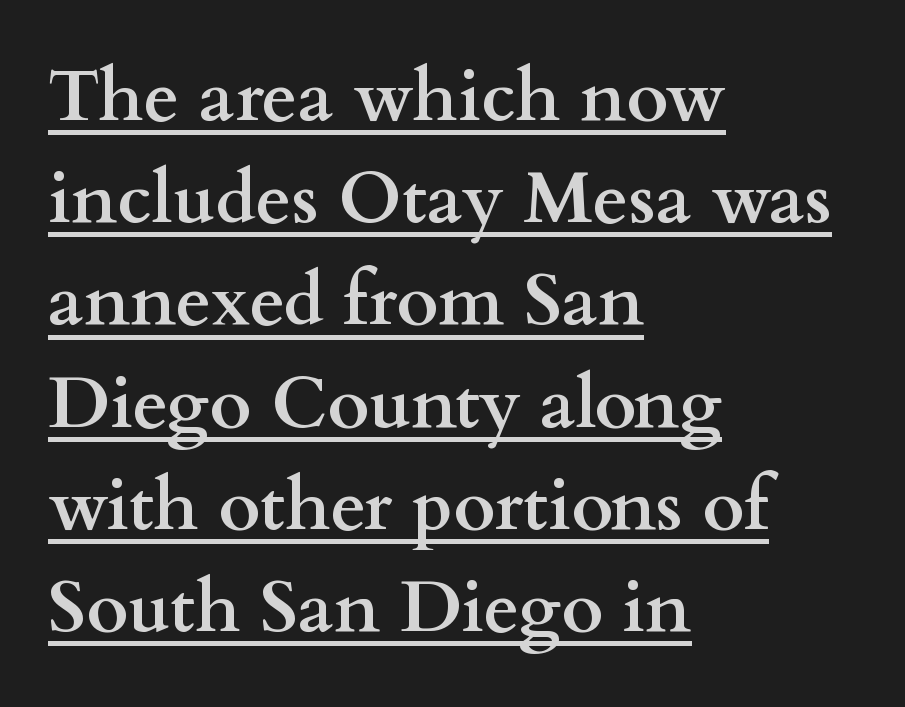
The image shows 72 px semibold, wide serif type, upright; set left-aligned, normal line spacing (1.42x), normal letter spacing, underlined; medium stroke contrast and a small x-height.
